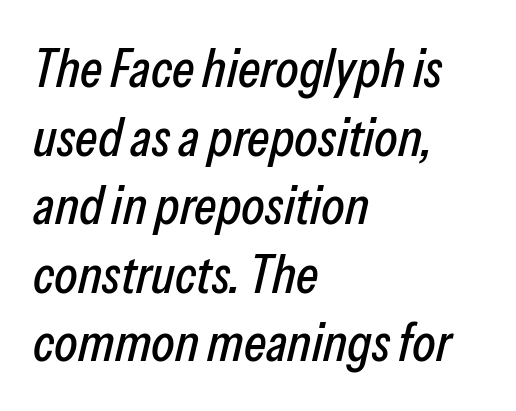
Visually the block forms a straight wall on the left and a jagged coastline on the right. In terms of leading, this rendering sits right in the middle. You could not count columns in this text — the font is proportionally spaced. The text carries the slant typical of an italic or oblique font.
